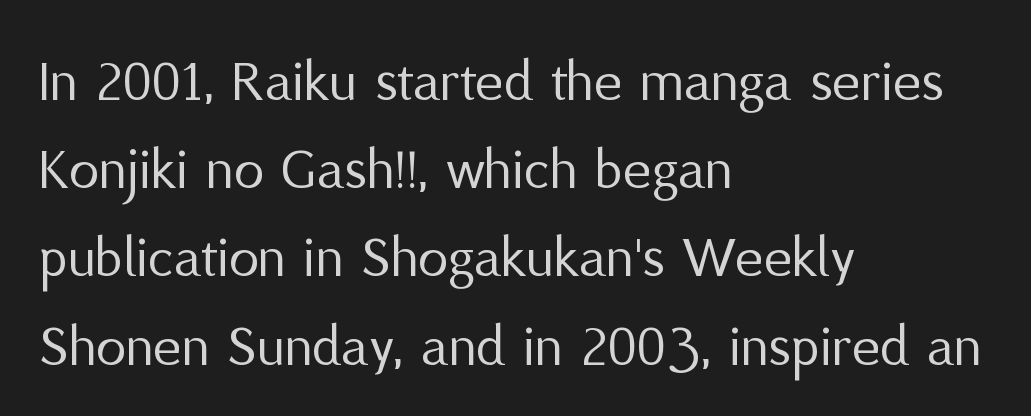
The zone under the glyphs is completely vacant. A roman cut, with each character standing at attention. The tracking reads as untouched default to a designer's eye. The rows are spaced the way most documents space them. Think of a printed novel: that variable character pitch is what you see here. This reads as an unemphasized weight, regular at the heaviest.
